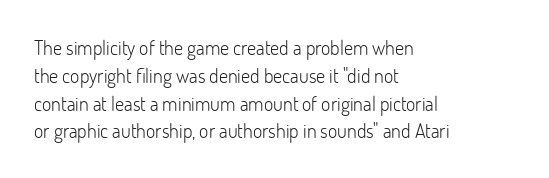
Nothing heavy about these letters — not bold at all. Compared with a centered layout, this one pins lines to the left instead. Spacing between characters is what you'd get straight out of the box. Posture: vertical. Anything drawn beneath the words? Only blank space.
